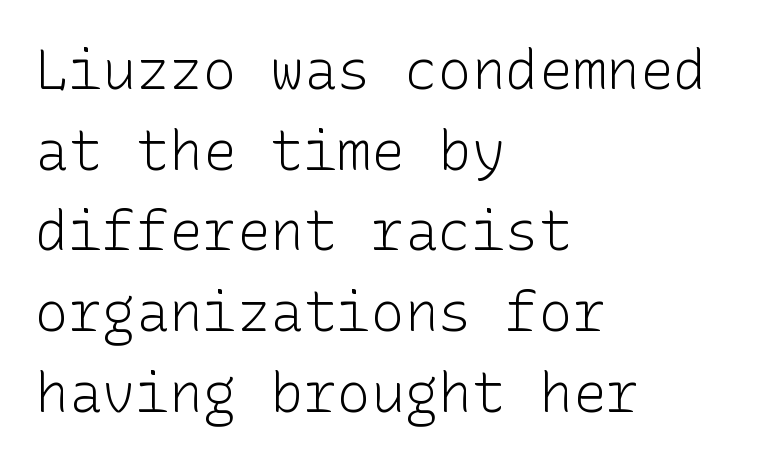
Q: Is the text bold? A: No.
Q: Is the text italic (slanted)? A: No, it is upright.
Q: Is the typeface a serif or a sans-serif typeface? A: Sans-serif.
Q: Is the text underlined? A: No.
Q: How is the paragraph aligned? A: Left-aligned.
Q: Is the spacing between letters normal or unusually wide? A: Normal.
Q: Is the spacing between lines tight, normal or loose? A: Normal.
Q: Width (condensed, normal, or wide)? A: Normal.
Q: Stroke contrast? A: Low.
Q: x-height? A: Medium.
